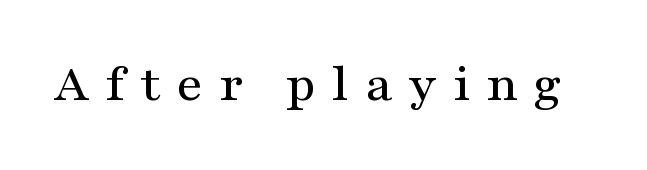
This rendering employs a face with finishing strokes, i.e., a serif. These lines are rendered in a variable-pitch font. Look at the tracking — it's clearly loosened, letters drifting apart. Designer's note — italics off, roman on. Anything drawn beneath the words? Only blank space.
